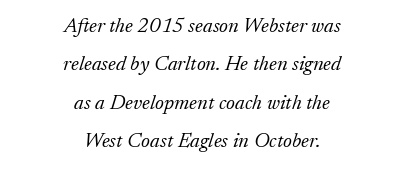
Q: Is the text bold? A: No.
Q: Is the text italic (slanted)? A: Yes, it leans right by about 17 degrees.
Q: Is the text underlined? A: No.
Q: How is the paragraph aligned? A: Centered.
Q: Is the spacing between letters normal or unusually wide? A: Normal.
